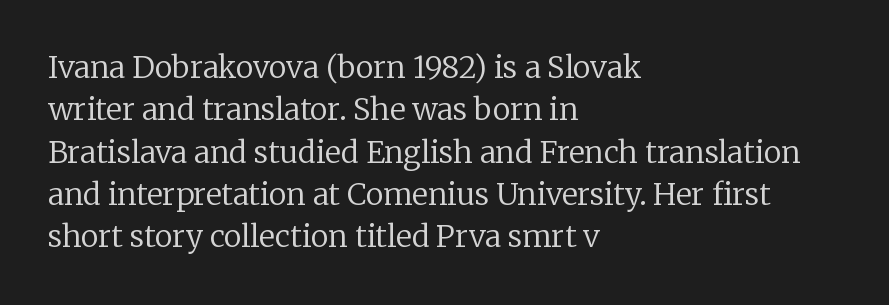
Q: Is the text bold? A: No.
Q: Is the text italic (slanted)? A: No, it is upright.
Q: Is the typeface a serif or a sans-serif typeface? A: Serif.
Q: Is the text underlined? A: No.
Q: How is the paragraph aligned? A: Left-aligned.
Q: Is the spacing between letters normal or unusually wide? A: Normal.
Q: Is the spacing between lines tight, normal or loose? A: Normal.
Q: Width (condensed, normal, or wide)? A: Normal.
Q: Stroke contrast? A: Low.
Q: x-height? A: Medium.
Q: Monospaced? A: No.
